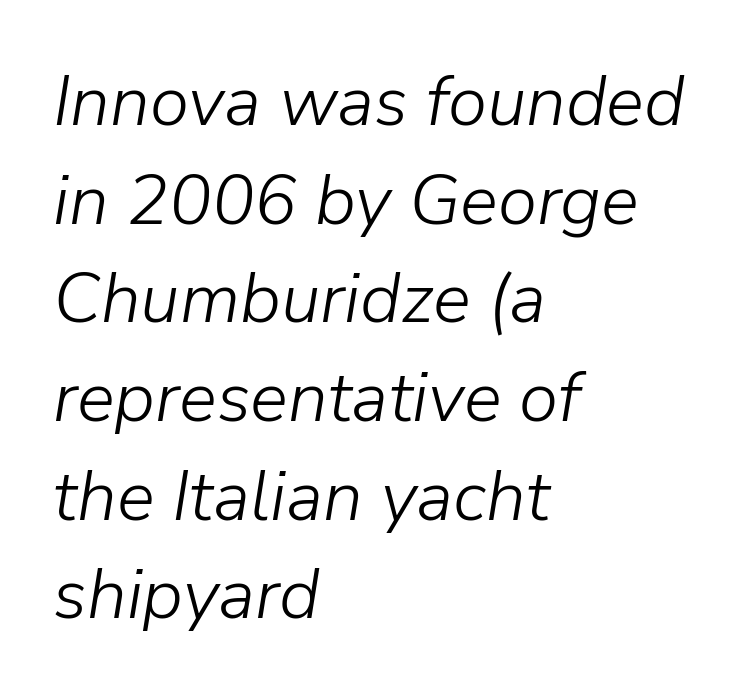
Q: Is the text bold? A: No.
Q: Is the text italic (slanted)? A: Yes, it leans right by about 9 degrees.
Q: Is the text underlined? A: No.
Q: How is the paragraph aligned? A: Left-aligned.
Q: Is the spacing between letters normal or unusually wide? A: Normal.
Q: Is the spacing between lines tight, normal or loose? A: Normal.
Q: Width (condensed, normal, or wide)? A: Normal.
Q: Stroke contrast? A: Low.
Q: x-height? A: Medium.
Q: Monospaced? A: No.
